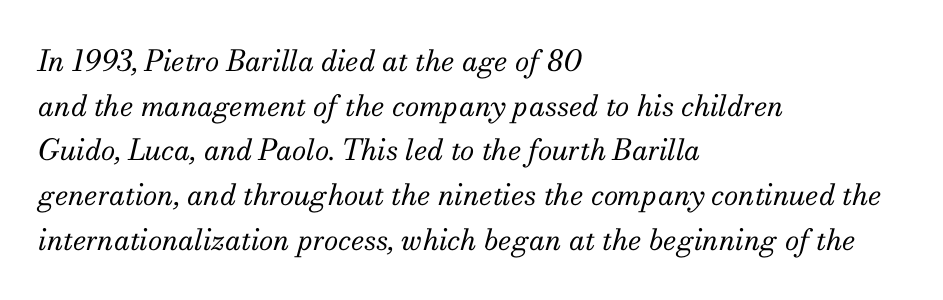
{"serif": "yes", "italic": "yes", "lean": "right", "slant_degrees": 13, "bold": "no", "weight": "regular", "width": "normal", "stroke_contrast": "medium", "x_height": "small", "monospaced": "no", "underline": "no", "align": "left", "line_spacing": "normal", "line_spacing_ratio": 1.54, "letter_spacing": "normal", "letter_spacing_em": 0.0, "glyph_px": 29}
